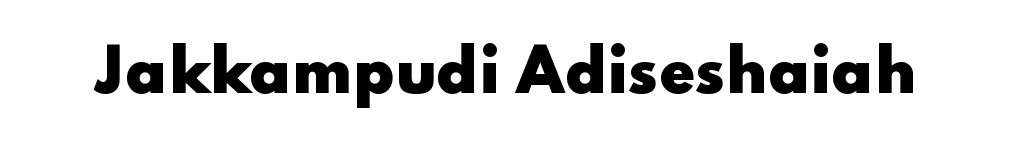
The image shows 58 px heavy, wide sans-serif type, upright; set normal letter spacing, not underlined; low stroke contrast and a small x-height.
